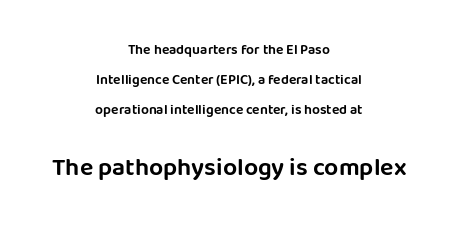
The rendering positions every line midway between the sides. The passage shown is not underscored anywhere. The face used here is rendered with its standard letterfit. Successive baselines arrive slowly, with a big drop between each.
